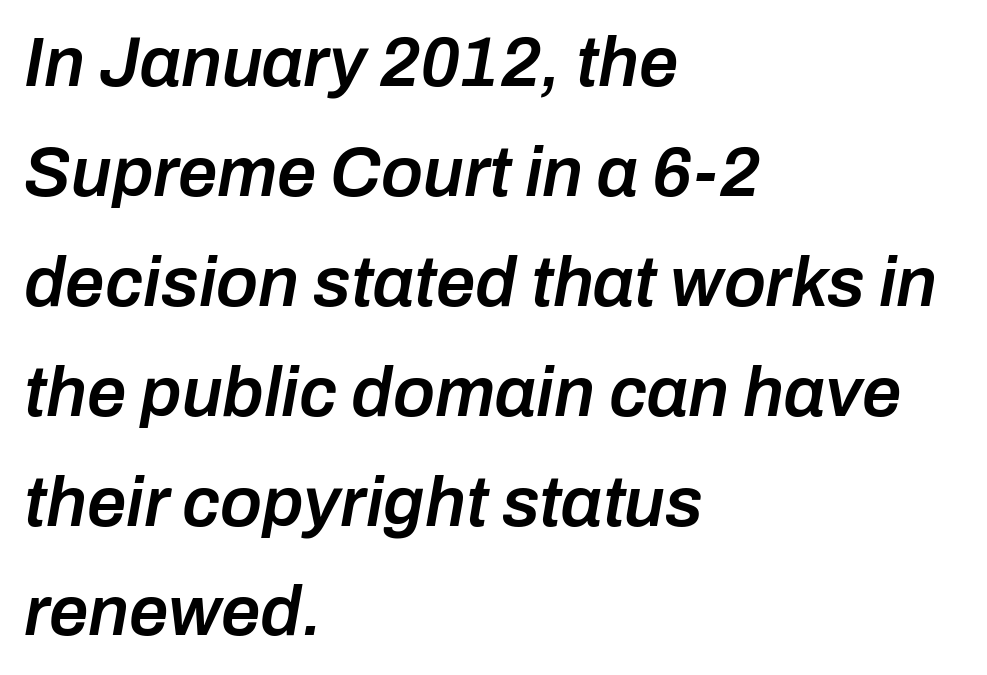
Each new line begins a customary step beneath the previous one. Underlining? Definitely not there. You could call the tracking neutral — neither tight nor loose. Strokes here are thickened, but only to semibold level.
